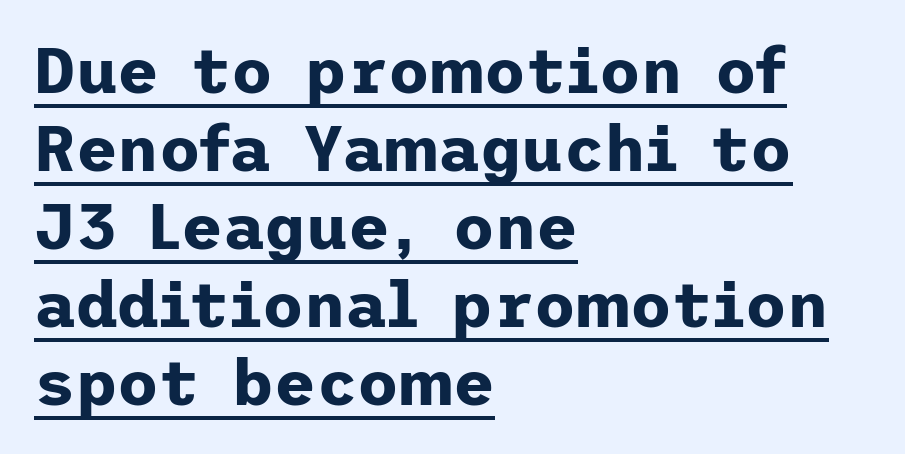
Q: Is the text bold? A: Yes.
Q: Is the text italic (slanted)? A: No, it is upright.
Q: Is the typeface a serif or a sans-serif typeface? A: Sans-serif.
Q: Is the text underlined? A: Yes.
Q: How is the paragraph aligned? A: Left-aligned.
Q: Is the spacing between letters normal or unusually wide? A: Normal.
Q: Width (condensed, normal, or wide)? A: Normal.
Q: Stroke contrast? A: Low.
Q: x-height? A: Medium.
